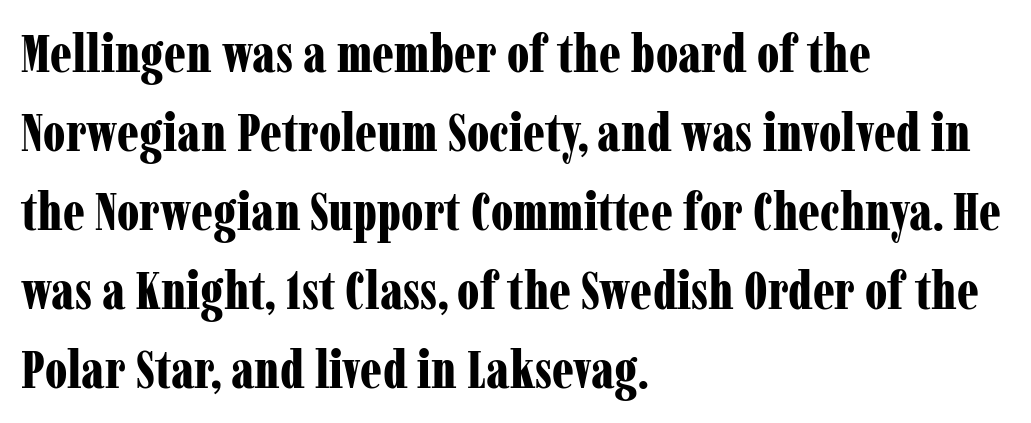
{"serif": "yes", "italic": "no", "bold": "yes", "weight": "bold", "width": "condensed", "stroke_contrast": "low", "x_height": "medium", "monospaced": "no", "underline": "no", "align": "left", "line_spacing": "normal", "line_spacing_ratio": 1.49, "letter_spacing": "normal", "letter_spacing_em": 0.0, "glyph_px": 53}
